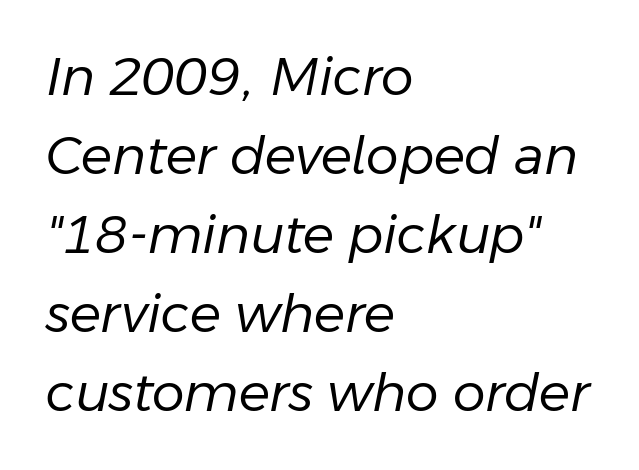
Q: Is the text bold? A: No.
Q: Is the text italic (slanted)? A: Yes, it leans right by about 11 degrees.
Q: Is the text underlined? A: No.
Q: How is the paragraph aligned? A: Left-aligned.
Q: Is the spacing between letters normal or unusually wide? A: Normal.
Q: Is the spacing between lines tight, normal or loose? A: Normal.
Q: Width (condensed, normal, or wide)? A: Normal.
Q: Stroke contrast? A: Low.
Q: x-height? A: Medium.
Q: Monospaced? A: No.
